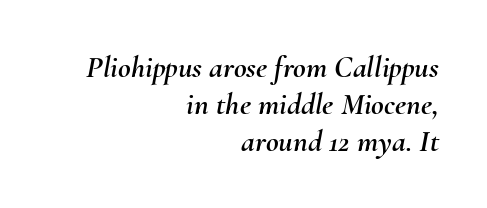
Q: Is the text italic (slanted)? A: Yes, it leans right by about 10 degrees.
Q: Is the text underlined? A: No.
Q: How is the paragraph aligned? A: Right-aligned.
Q: Is the spacing between letters normal or unusually wide? A: Normal.
Q: Width (condensed, normal, or wide)? A: Normal.
Q: Stroke contrast? A: Medium.
Q: x-height? A: Small.
Q: Monospaced? A: No.
